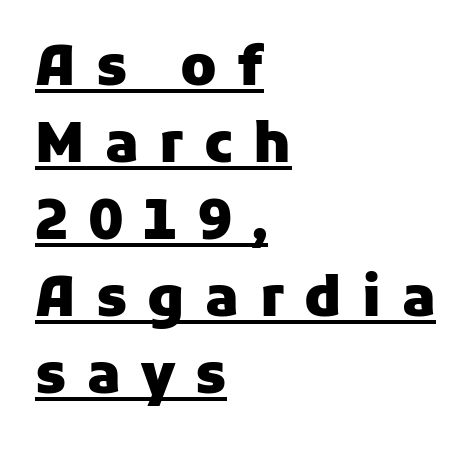
Q: Is the text bold? A: Yes.
Q: Is the text italic (slanted)? A: No, it is upright.
Q: Is the typeface a serif or a sans-serif typeface? A: Sans-serif.
Q: Is the text underlined? A: Yes.
Q: How is the paragraph aligned? A: Left-aligned.
Q: Is the spacing between letters normal or unusually wide? A: Unusually wide.
Q: Is the spacing between lines tight, normal or loose? A: Normal.
Q: Width (condensed, normal, or wide)? A: Normal.
Q: Stroke contrast? A: Low.
Q: x-height? A: Medium.
Q: Monospaced? A: No.
